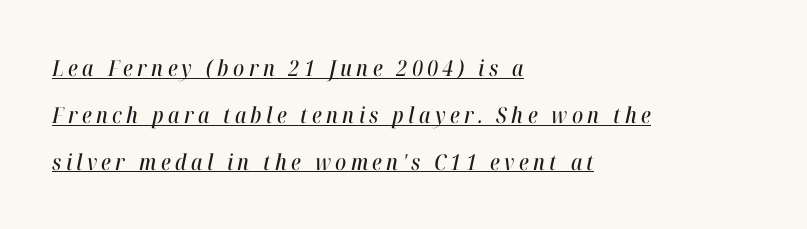
Q: Is the text italic (slanted)? A: Yes, it leans right by about 12 degrees.
Q: Is the text underlined? A: Yes.
Q: How is the paragraph aligned? A: Left-aligned.
Q: Is the spacing between letters normal or unusually wide? A: Unusually wide.
Q: Is the spacing between lines tight, normal or loose? A: Loose.
